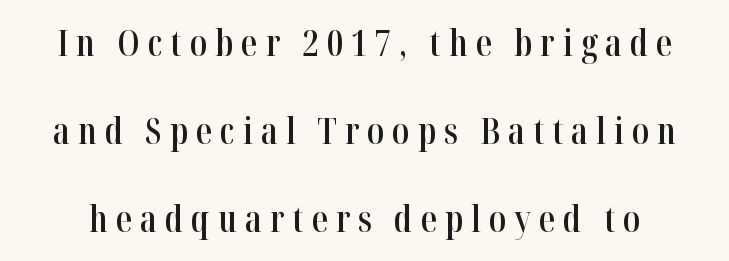
{"serif": "yes", "italic": "no", "bold": "semi", "weight": "semibold", "width": "condensed", "stroke_contrast": "high", "x_height": "medium", "monospaced": "no", "underline": "no", "line_spacing": "loose", "line_spacing_ratio": 2.45, "letter_spacing": "wide", "letter_spacing_em": 0.22, "glyph_px": 36}
